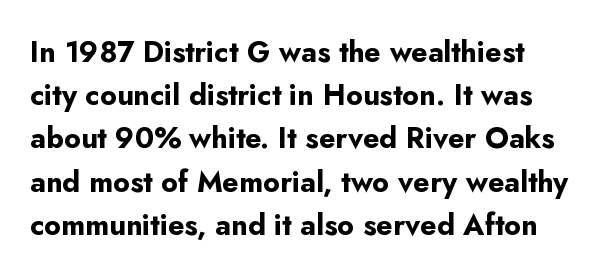
Do the characters align in a grid? No, the font is proportional. The passage shown is not underscored anywhere. Letterform terminals end flat and unadorned throughout the passage. A roman cut, with each character standing at attention.
